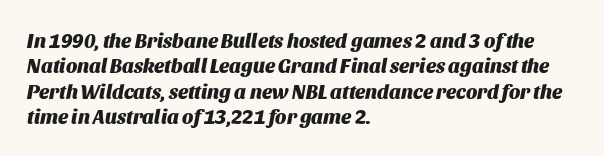
Q: Is the text bold? A: Yes.
Q: Is the text italic (slanted)? A: Yes, it leans right by about 11 degrees.
Q: Is the text underlined? A: No.
Q: How is the paragraph aligned? A: Left-aligned.
Q: Is the spacing between letters normal or unusually wide? A: Normal.
Q: Is the spacing between lines tight, normal or loose? A: Normal.
